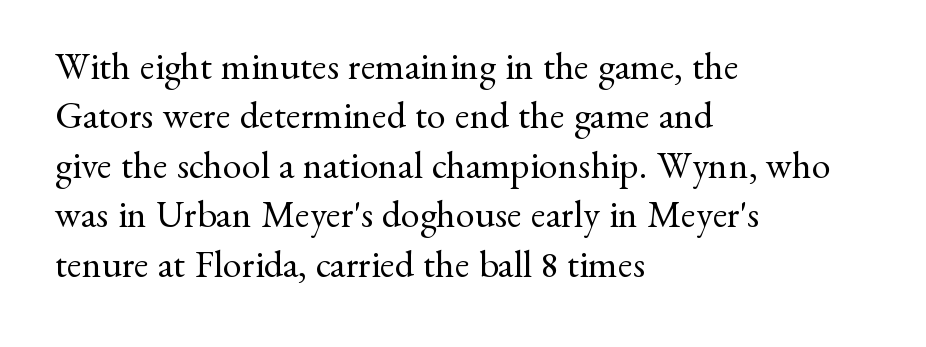
Q: Is the text bold? A: No.
Q: Is the text italic (slanted)? A: No, it is upright.
Q: Is the typeface a serif or a sans-serif typeface? A: Serif.
Q: Is the text underlined? A: No.
Q: How is the paragraph aligned? A: Left-aligned.
Q: Is the spacing between letters normal or unusually wide? A: Normal.
Q: Is the spacing between lines tight, normal or loose? A: Normal.
Q: Width (condensed, normal, or wide)? A: Normal.
Q: Stroke contrast? A: Medium.
Q: x-height? A: Small.
Q: Monospaced? A: No.
